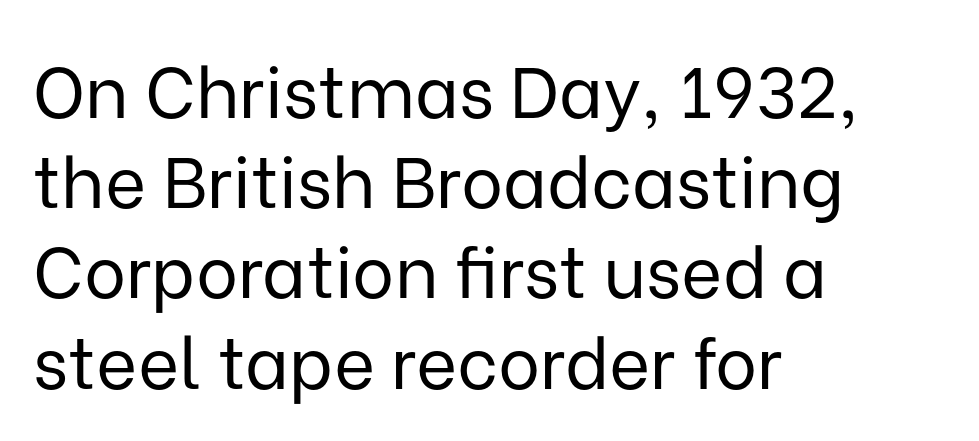
{"serif": "no", "italic": "no", "bold": "no", "weight": "regular", "width": "normal", "stroke_contrast": "low", "x_height": "medium", "monospaced": "no", "underline": "no", "align": "left", "line_spacing": "normal", "line_spacing_ratio": 1.27, "letter_spacing": "normal", "letter_spacing_em": 0.0, "glyph_px": 71}
